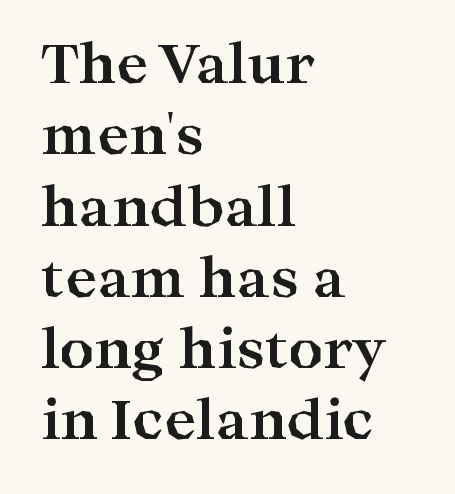
Q: Is the text bold? A: Yes.
Q: Is the text italic (slanted)? A: No, it is upright.
Q: Is the typeface a serif or a sans-serif typeface? A: Serif.
Q: Is the text underlined? A: No.
Q: How is the paragraph aligned? A: Left-aligned.
Q: Is the spacing between letters normal or unusually wide? A: Normal.
Q: Is the spacing between lines tight, normal or loose? A: Normal.
Q: Width (condensed, normal, or wide)? A: Wide.
Q: Stroke contrast? A: High.
Q: x-height? A: Medium.
Q: Monospaced? A: No.
